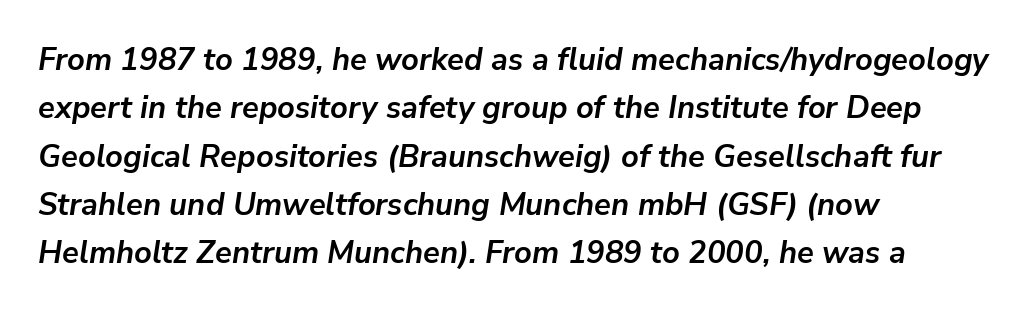
The image shows 31 px semibold type, italic (leaning right); set left-aligned, normal line spacing (1.56x), normal letter spacing, not underlined; low stroke contrast and a medium x-height.
